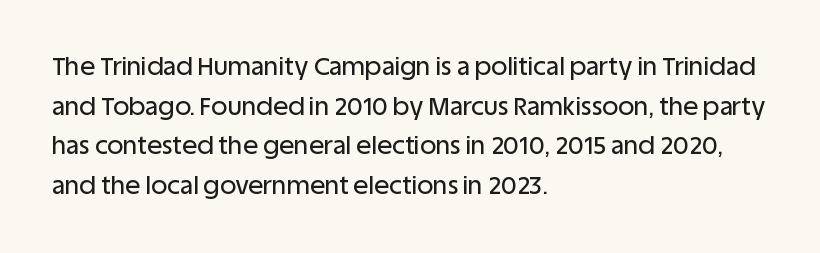
Words appear dense and cohesive because spacing is normal. Italic? Not at all — the glyphs are vertical. Horizontally, the lines are justified to the leading edge only. Leading matches the norm, producing a regular column. Each row of text sits above clean, open space.
